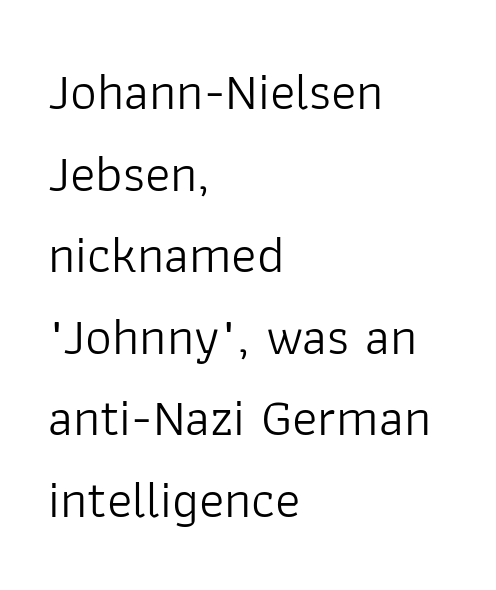
Heft: none added — not bold. Horizontally, the lines are justified to the leading edge only. Caption: standard tracking, unaltered. Typographically, this falls in the sans-serif category. Looks like regular typesetting: each glyph gets only the width it needs.
